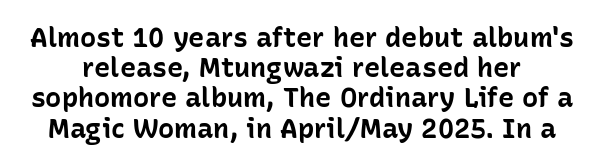
Characters remain perfectly vertical along every line. Notice how descenders almost collide with the ascenders below — that's tight leading. Lines of text with bare space underneath. Does the weight exceed regular? Yes, all the way to bold. This rendering leaves character spacing at its baseline value.
